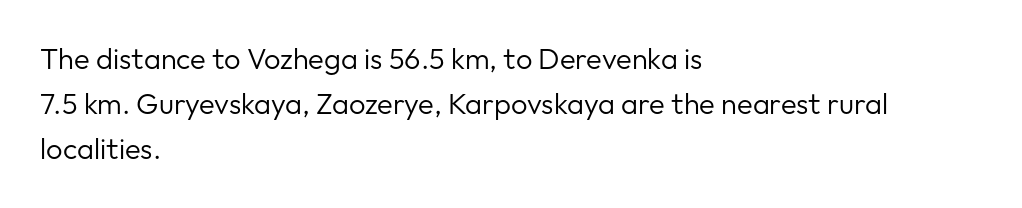
The image shows 29 px regular-weight sans-serif type, upright; set left-aligned, normal line spacing (1.56x), normal letter spacing, not underlined; low stroke contrast and a medium x-height.
